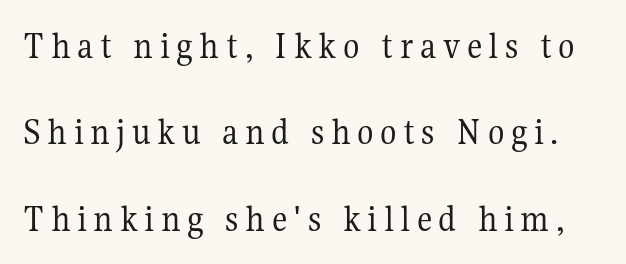
{"serif": "yes", "italic": "no", "bold": "no", "weight": "regular", "width": "normal", "stroke_contrast": "medium", "x_height": "medium", "monospaced": "no", "underline": "no", "line_spacing": "loose", "line_spacing_ratio": 2.27, "glyph_px": 38}
